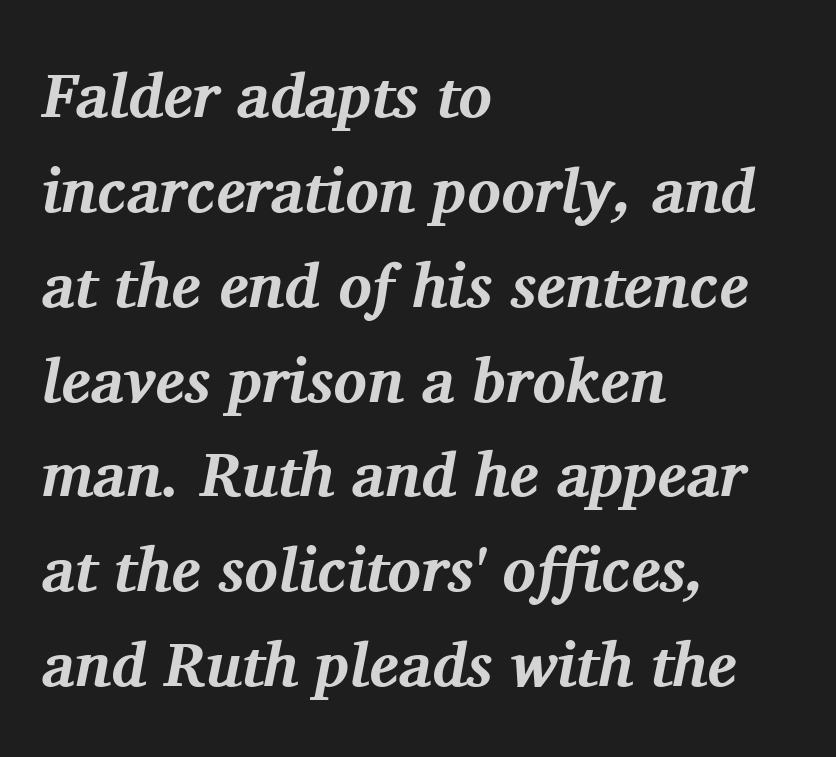
{"serif": "yes", "italic": "yes", "lean": "right", "slant_degrees": 11, "bold": "yes", "weight": "bold", "width": "normal", "stroke_contrast": "medium", "x_height": "medium", "monospaced": "no", "underline": "no", "align": "left", "line_spacing": "normal", "line_spacing_ratio": 1.53, "letter_spacing": "normal", "letter_spacing_em": 0.0, "glyph_px": 62}
